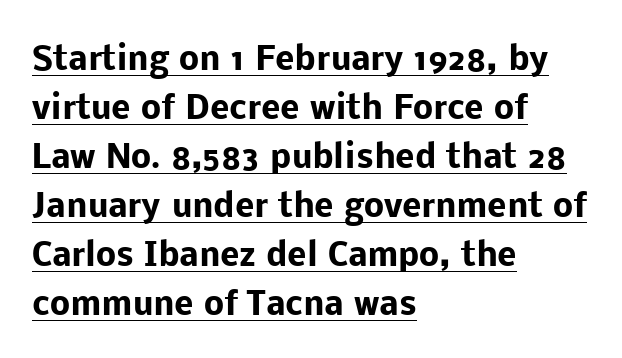
The image shows 32 px heavy sans-serif type, upright; set left-aligned, normal line spacing (1.53x), normal letter spacing, underlined; low stroke contrast and a medium x-height.
